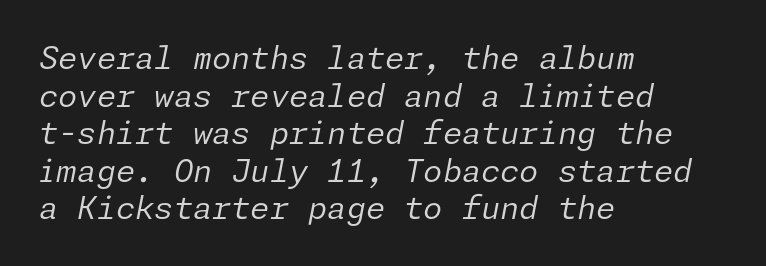
{"italic": "yes", "lean": "right", "slant_degrees": 11, "bold": "no", "weight": "regular", "width": "normal", "stroke_contrast": "low", "x_height": "medium", "underline": "no", "align": "left", "line_spacing_ratio": 1.21, "letter_spacing": "normal", "letter_spacing_em": 0.0, "glyph_px": 31}
